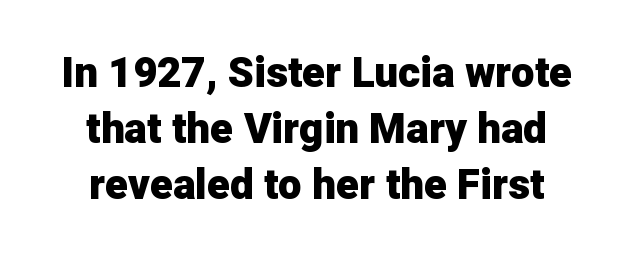
Q: Is the text bold? A: Yes.
Q: Is the text italic (slanted)? A: No, it is upright.
Q: Is the typeface a serif or a sans-serif typeface? A: Sans-serif.
Q: Is the text underlined? A: No.
Q: How is the paragraph aligned? A: Centered.
Q: Is the spacing between letters normal or unusually wide? A: Normal.
Q: Is the spacing between lines tight, normal or loose? A: Normal.
Q: Width (condensed, normal, or wide)? A: Normal.
Q: Stroke contrast? A: Low.
Q: x-height? A: Medium.
Q: Monospaced? A: No.
